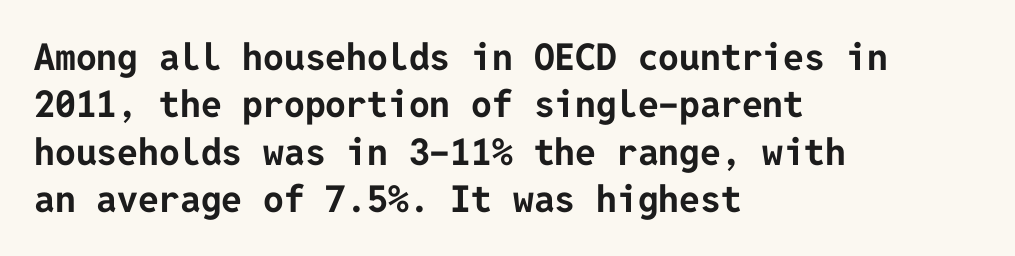
The image shows 37 px bold sans-serif type, upright; set left-aligned, normal line spacing (1.28x), normal letter spacing, not underlined; low stroke contrast and a medium x-height.
